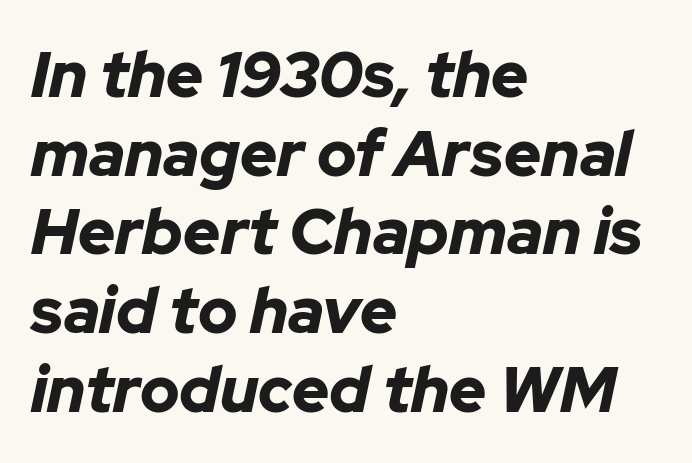
The image shows 64 px bold type, italic (leaning right); set left-aligned, line spacing 1.23x, normal letter spacing, not underlined; low stroke contrast and a medium x-height.
